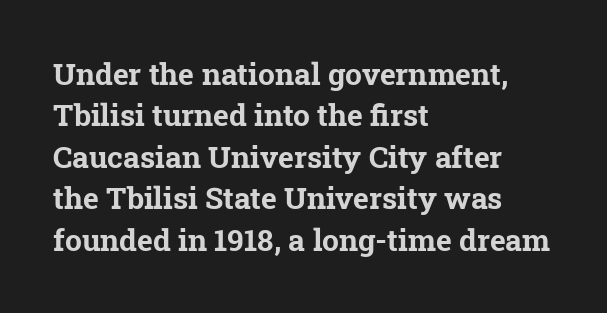
Inter-character spacing is left at the font's built-in metrics. Proportional: the letters do not fall into vertical columns. The text block is weighted toward the left margin, trailing off unevenly rightward. Decoration check: the copy has no underline. A normal amount of white space separates one row of letters from the next.
